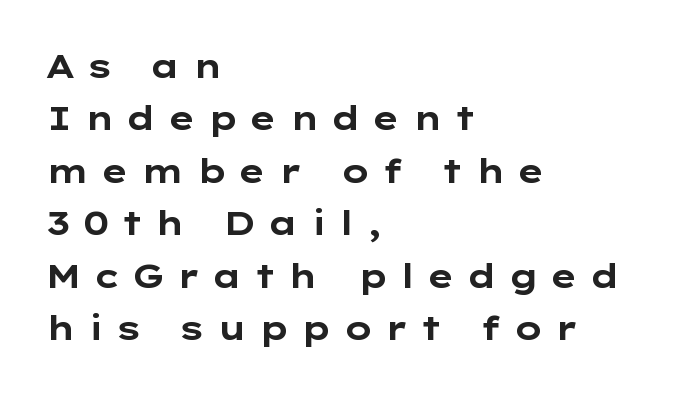
The rendering inserts visible extra space after every character. You can tell it's not italic because the verticals are truly vertical. Proportional: the letters do not fall into vertical columns. Is this a sans? Yes — the strokes have no serifs. The area under the type is left untouched. This sample is left-justified, so line endings fall wherever the words run out.
